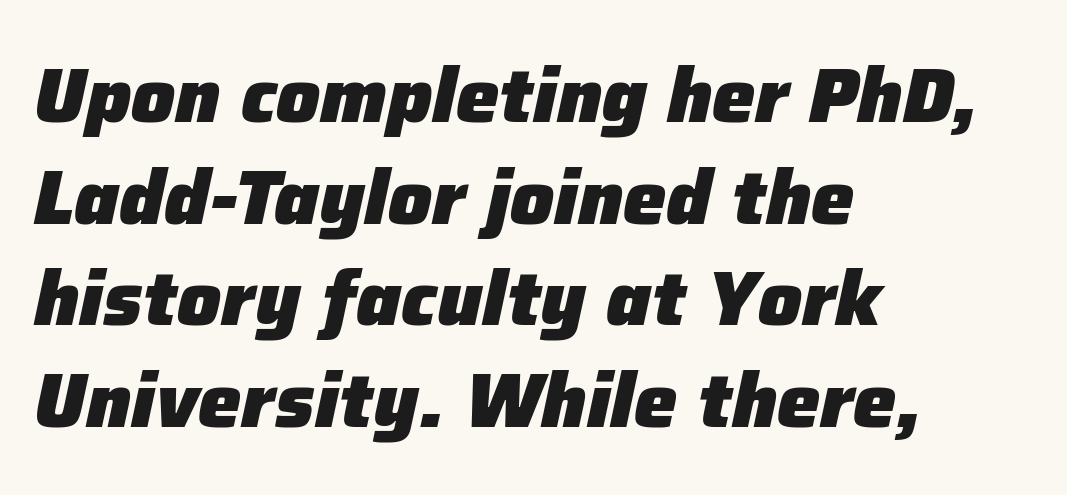
The image shows 77 px heavy type, italic (leaning right); set left-aligned, normal line spacing (1.32x), normal letter spacing, not underlined; low stroke contrast and a medium x-height.
